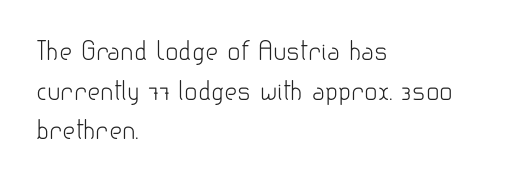
The image shows 25 px text type, upright; set left-aligned, normal line spacing (1.59x), normal letter spacing, not underlined.
